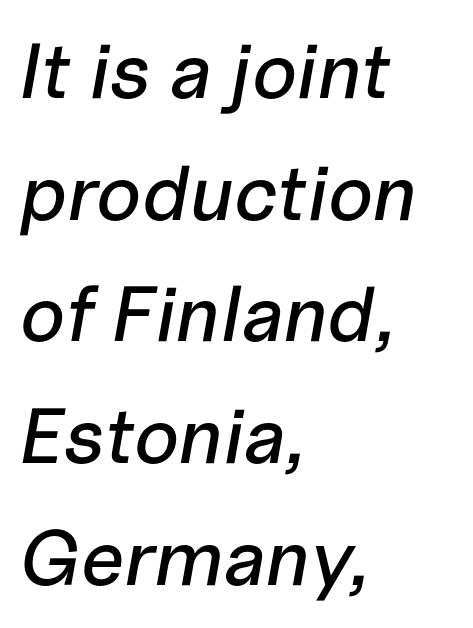
Q: Is the text italic (slanted)? A: Yes, it leans right by about 10 degrees.
Q: Is the text underlined? A: No.
Q: How is the paragraph aligned? A: Left-aligned.
Q: Is the spacing between letters normal or unusually wide? A: Normal.
Q: Is the spacing between lines tight, normal or loose? A: Normal.
Q: Width (condensed, normal, or wide)? A: Normal.
Q: Stroke contrast? A: Low.
Q: x-height? A: Medium.
Q: Monospaced? A: No.
